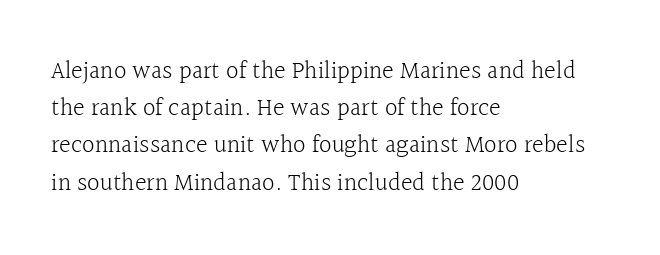
Q: Is the text bold? A: No.
Q: Is the text italic (slanted)? A: No, it is upright.
Q: Is the text underlined? A: No.
Q: How is the paragraph aligned? A: Left-aligned.
Q: Is the spacing between letters normal or unusually wide? A: Normal.
Q: Is the spacing between lines tight, normal or loose? A: Normal.
